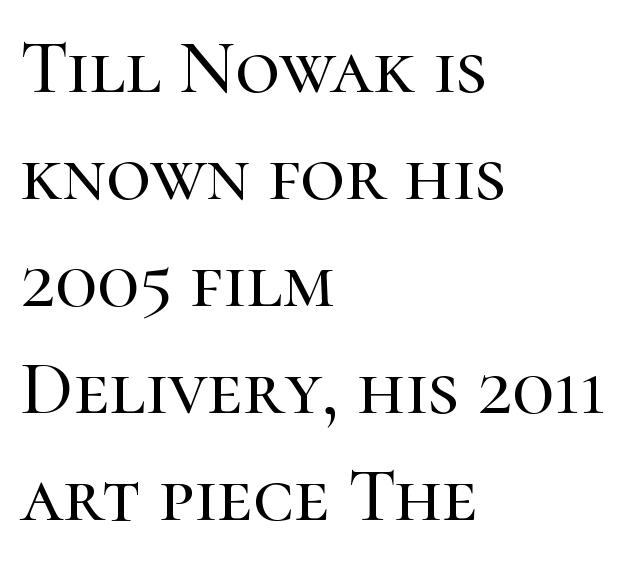
How are the letters spaced? Ordinarily, with no added tracking. The gap between lines stays unmarked. These lines are set flush left with a ragged right edge. The type family on display is of the serif kind. Vertically, the passage feels balanced, rows spaced as you'd expect. The letters advance in unequal steps, a hallmark of proportional type.
